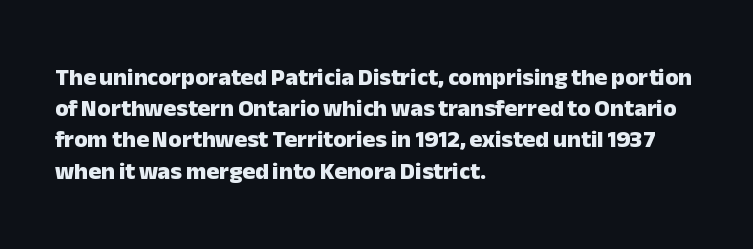
Every letter is thick-stroked: bold, no question. Line starts are locked; line ends wander. What's the leading like? Ordinary, nothing unusual. Glance below the letters and you will spot only blank space.
